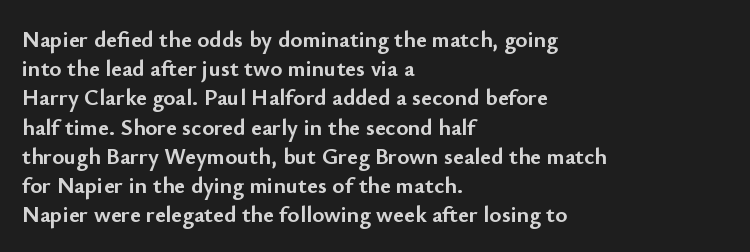
Is the block centered? No — it sits flush against the left margin. Strong, thick strokes mark this as bold type. Plain, unruled lines of type. Nothing unusual about the tracking: characters are spaced as the font intends. When letters stand straight like this, we call the style roman or upright. One glance says typical: line gaps are just what's usual.
